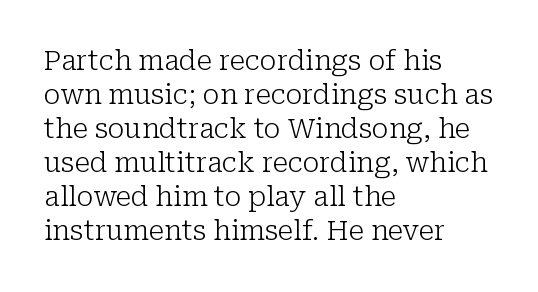
Vertically, the passage feels balanced, rows spaced as you'd expect. The strip under each line holds only bare page. Weight: in the light-to-regular range. Glyph-to-glyph distance matches everyday printed text.
